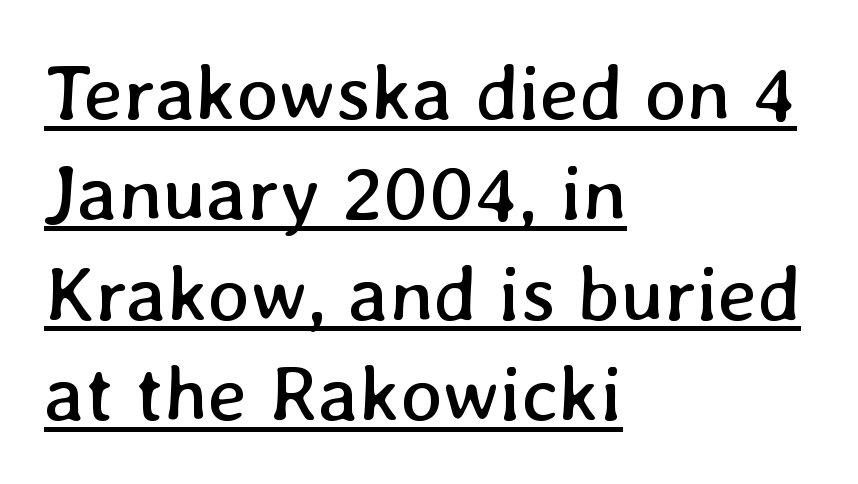
{"bold": "no", "weight": "regular", "width": "normal", "stroke_contrast": "low", "x_height": "medium", "monospaced": "no", "underline": "yes", "align": "left", "line_spacing": "normal", "line_spacing_ratio": 1.27, "letter_spacing": "normal", "letter_spacing_em": 0.0, "glyph_px": 79}
